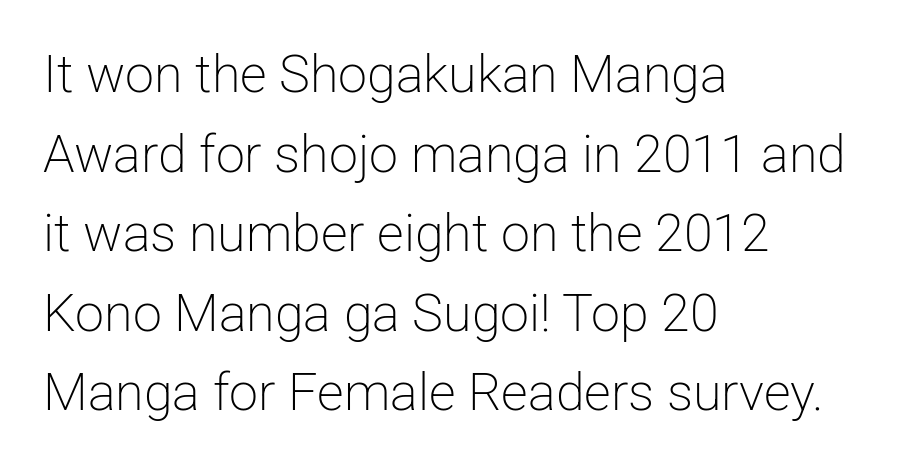
The image shows 52 px light sans-serif type, upright; set left-aligned, normal line spacing (1.53x), normal letter spacing, not underlined; low stroke contrast and a medium x-height.
